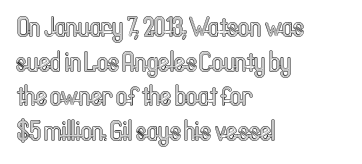
You could call the tracking neutral — neither tight nor loose. Interline gaps are of average width in this sample. The zone under the glyphs is completely vacant. A classic flush-left, rag-right setting is used for this passage. Style check: upright.
